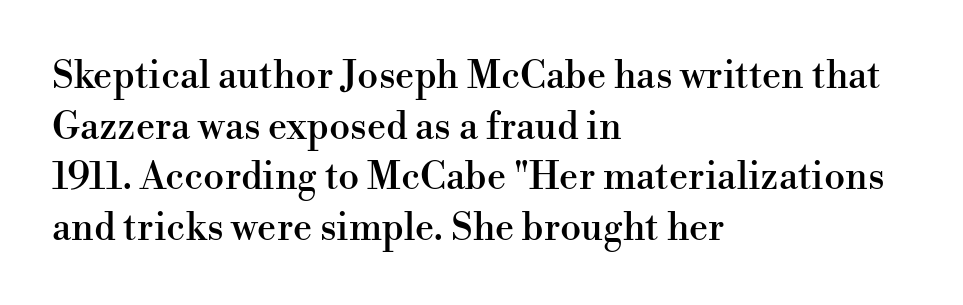
{"serif": "yes", "italic": "no", "width": "normal", "stroke_contrast": "high", "x_height": "small", "monospaced": "no", "underline": "no", "align": "left", "line_spacing": "normal", "line_spacing_ratio": 1.33, "letter_spacing": "normal", "letter_spacing_em": 0.0, "glyph_px": 38}
